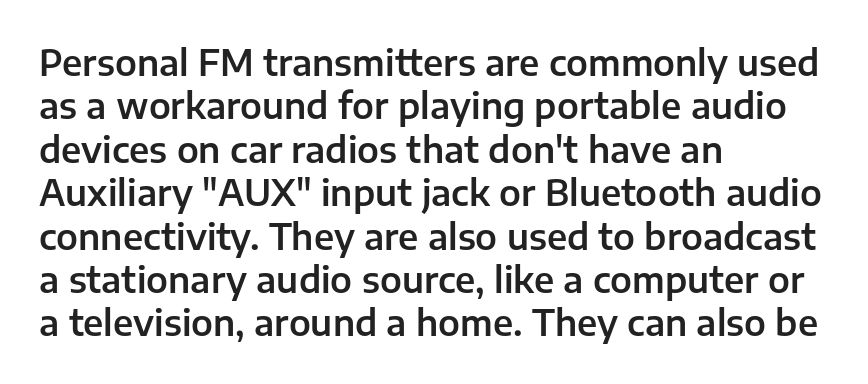
Q: Is the text italic (slanted)? A: No, it is upright.
Q: Is the typeface a serif or a sans-serif typeface? A: Sans-serif.
Q: Is the text underlined? A: No.
Q: How is the paragraph aligned? A: Left-aligned.
Q: Is the spacing between letters normal or unusually wide? A: Normal.
Q: Width (condensed, normal, or wide)? A: Normal.
Q: Stroke contrast? A: Low.
Q: x-height? A: Medium.
Q: Monospaced? A: No.
